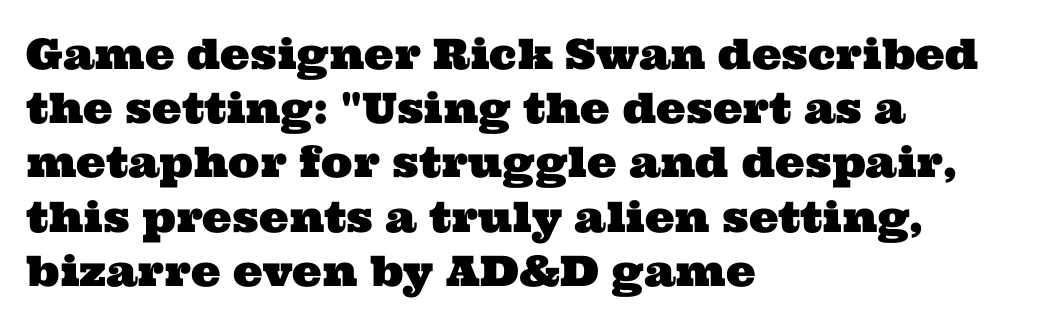
{"serif": "yes", "width": "wide", "stroke_contrast": "medium", "x_height": "medium", "monospaced": "no", "underline": "no", "align": "left", "line_spacing": "normal", "line_spacing_ratio": 1.29, "letter_spacing": "normal", "letter_spacing_em": 0.0, "glyph_px": 42}
